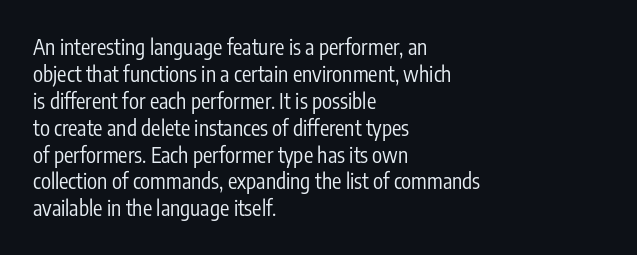
Q: Is the text bold? A: No.
Q: Is the text italic (slanted)? A: No, it is upright.
Q: Is the text underlined? A: No.
Q: How is the paragraph aligned? A: Left-aligned.
Q: Is the spacing between letters normal or unusually wide? A: Normal.
Q: Is the spacing between lines tight, normal or loose? A: Normal.
